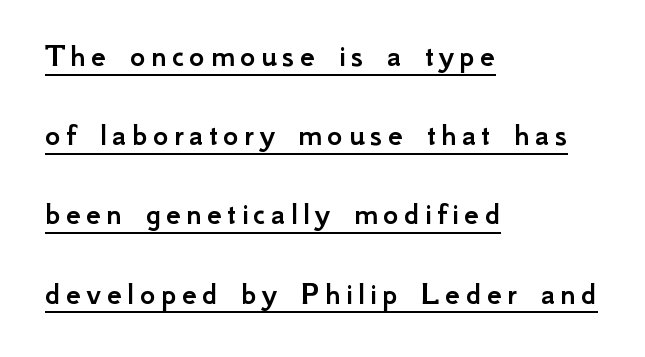
Q: Is the text italic (slanted)? A: No, it is upright.
Q: Is the typeface a serif or a sans-serif typeface? A: Sans-serif.
Q: Is the text underlined? A: Yes.
Q: How is the paragraph aligned? A: Left-aligned.
Q: Is the spacing between lines tight, normal or loose? A: Loose.
Q: Width (condensed, normal, or wide)? A: Normal.
Q: Stroke contrast? A: Low.
Q: x-height? A: Small.
Q: Monospaced? A: No.
